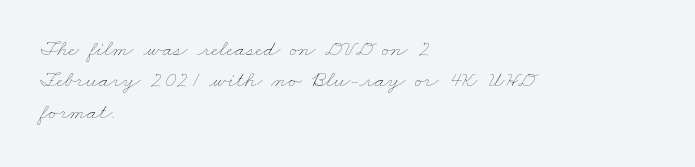
{"bold": "no", "underline": "no", "align": "left", "line_spacing": "normal", "line_spacing_ratio": 1.36, "letter_spacing": "normal", "letter_spacing_em": 0.0, "glyph_px": 23}
